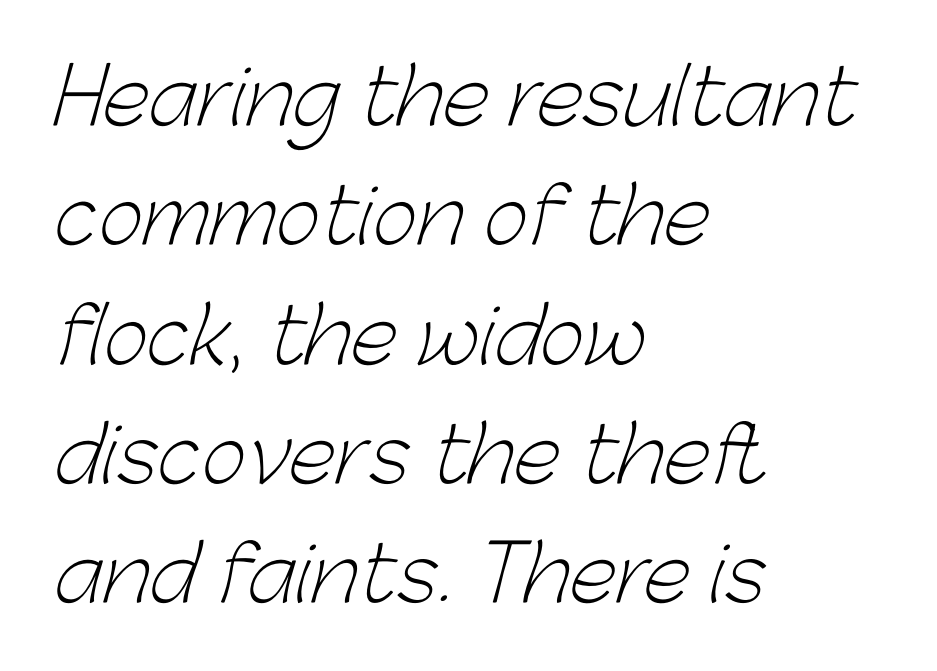
The image shows 77 px light sans-serif type; set left-aligned, normal line spacing (1.55x), normal letter spacing, not underlined; low stroke contrast and a medium x-height.
